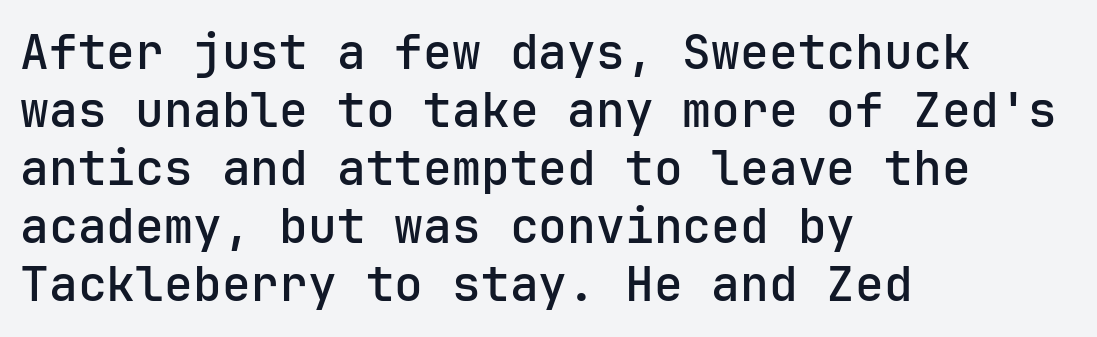
The image shows 48 px semibold sans-serif type, upright; set left-aligned, line spacing 1.21x, normal letter spacing, not underlined; low stroke contrast and a medium x-height.
